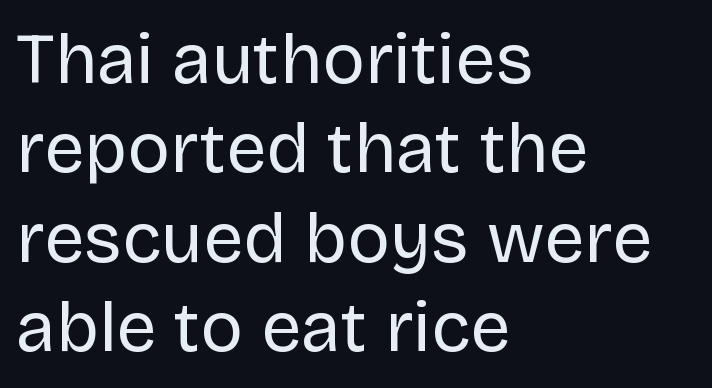
The image shows 71 px regular-weight sans-serif type, upright; set left-aligned, normal line spacing (1.26x), normal letter spacing, not underlined; low stroke contrast and a large x-height.
